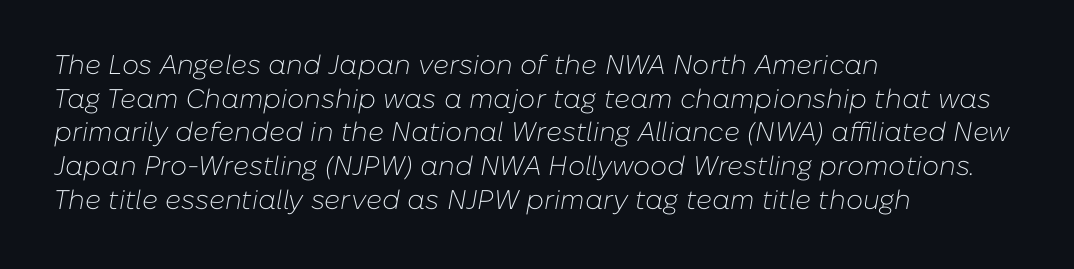
Q: Is the text bold? A: No.
Q: Is the text italic (slanted)? A: Yes, it leans right by about 10 degrees.
Q: Is the text underlined? A: No.
Q: How is the paragraph aligned? A: Left-aligned.
Q: Is the spacing between letters normal or unusually wide? A: Normal.
Q: Is the spacing between lines tight, normal or loose? A: Normal.
